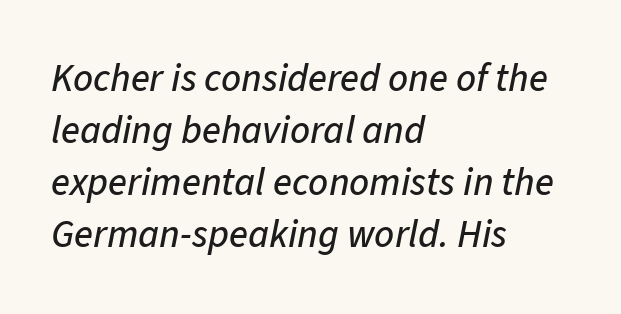
{"italic": "yes", "lean": "right", "slant_degrees": 11, "width": "normal", "stroke_contrast": "low", "x_height": "medium", "monospaced": "no", "underline": "no", "align": "left", "line_spacing": "normal", "line_spacing_ratio": 1.33, "letter_spacing": "normal", "letter_spacing_em": 0.0, "glyph_px": 39}
